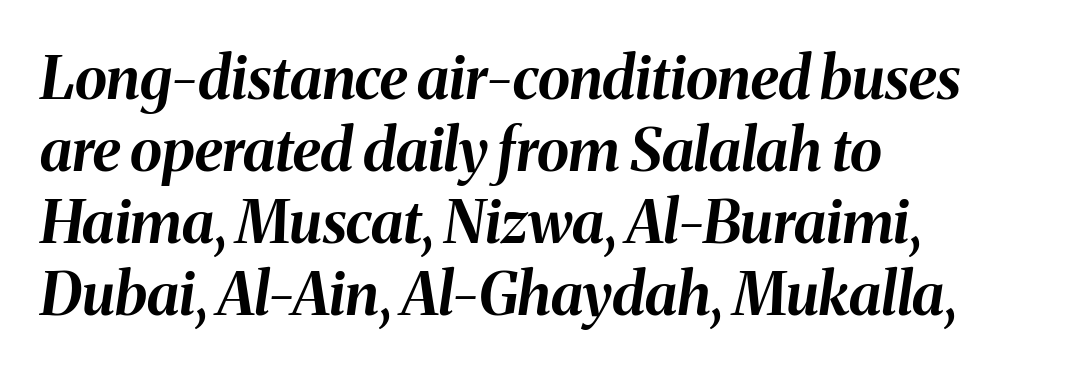
The image shows 59 px bold type, italic (leaning right); set left-aligned, line spacing 1.22x, normal letter spacing, not underlined; medium stroke contrast and a medium x-height.
